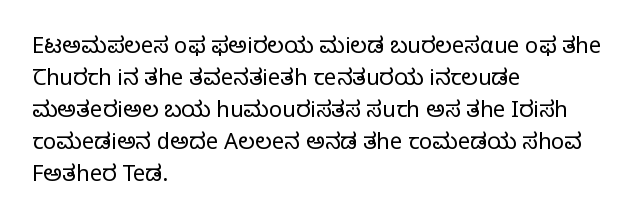
This sample uses an upright cut, with every glyph sitting square on the baseline. Check the space under the baseline: it is left empty. These lines are set flush left with a ragged right edge. Weight: not bold — regular or lighter.
